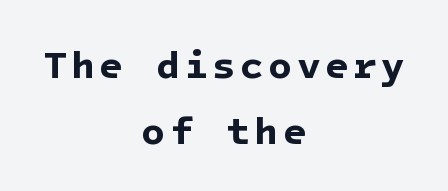
The image shows 39 px bold sans-serif type; set centered, normal line spacing (1.68x), not underlined; low stroke contrast and a medium x-height.
